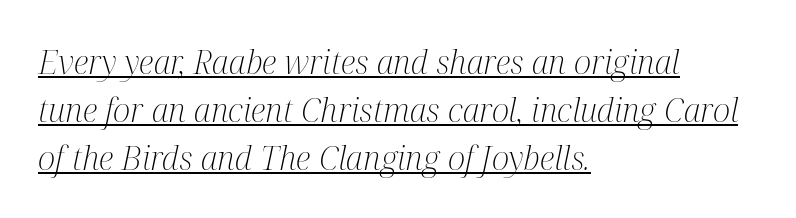
Q: Is the text bold? A: No.
Q: Is the text italic (slanted)? A: Yes, it leans right by about 12 degrees.
Q: Is the typeface a serif or a sans-serif typeface? A: Serif.
Q: Is the text underlined? A: Yes.
Q: How is the paragraph aligned? A: Left-aligned.
Q: Is the spacing between letters normal or unusually wide? A: Normal.
Q: Is the spacing between lines tight, normal or loose? A: Normal.
Q: Width (condensed, normal, or wide)? A: Condensed.
Q: Stroke contrast? A: Medium.
Q: x-height? A: Medium.
Q: Monospaced? A: No.
